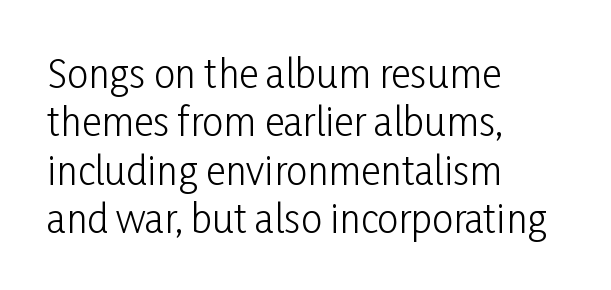
{"serif": "no", "italic": "no", "bold": "no", "weight": "light", "width": "condensed", "stroke_contrast": "low", "x_height": "medium", "monospaced": "no", "underline": "no", "align": "left", "line_spacing": "normal", "line_spacing_ratio": 1.27, "letter_spacing": "normal", "letter_spacing_em": 0.0, "glyph_px": 38}
